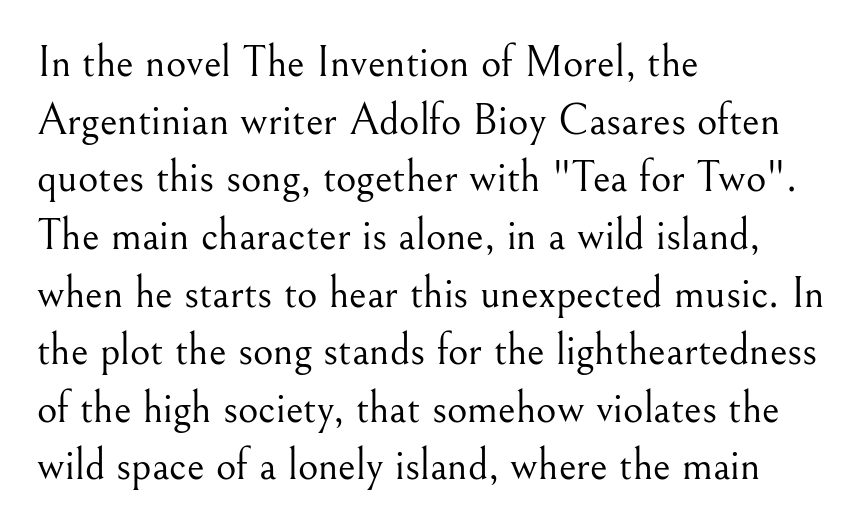
The image shows 44 px light serif type, upright; set left-aligned, normal line spacing (1.31x), normal letter spacing, not underlined; medium stroke contrast and a small x-height.
